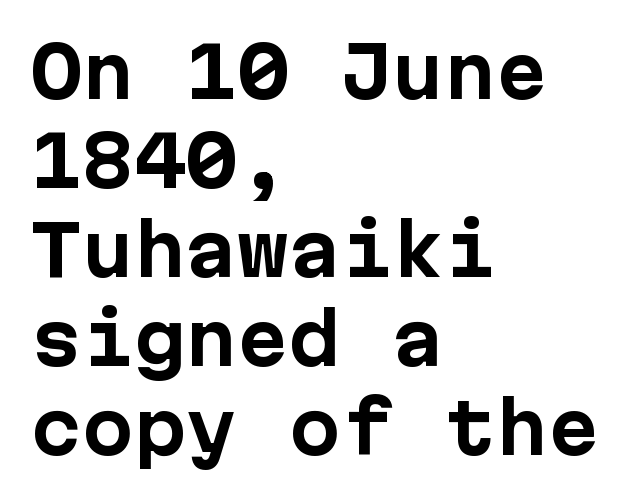
The image shows 69 px bold sans-serif type, upright; set left-aligned, normal line spacing (1.29x), normal letter spacing, not underlined; low stroke contrast and a medium x-height.
